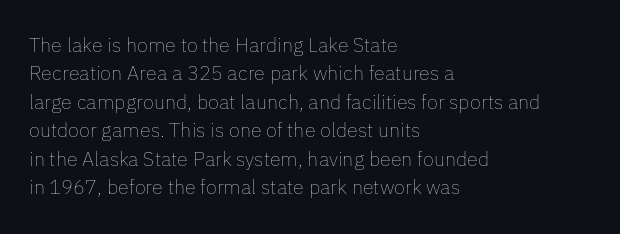
Glyph-to-glyph distance matches everyday printed text. One glance says typical: line gaps are just what's usual. A bare baseline throughout the passage. Does the lettering tilt? It doesn't — this is upright.
